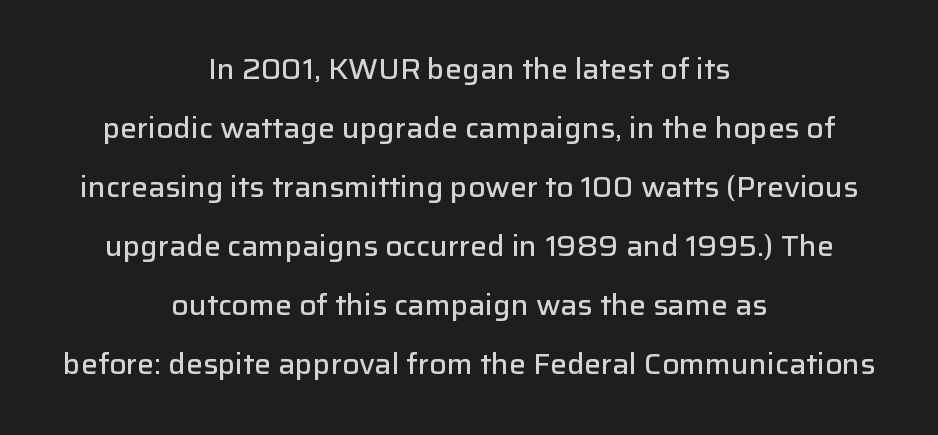
The image shows 28 px semibold sans-serif type, upright; set centered, loose line spacing (2.11x), normal letter spacing, not underlined; low stroke contrast and a medium x-height.
